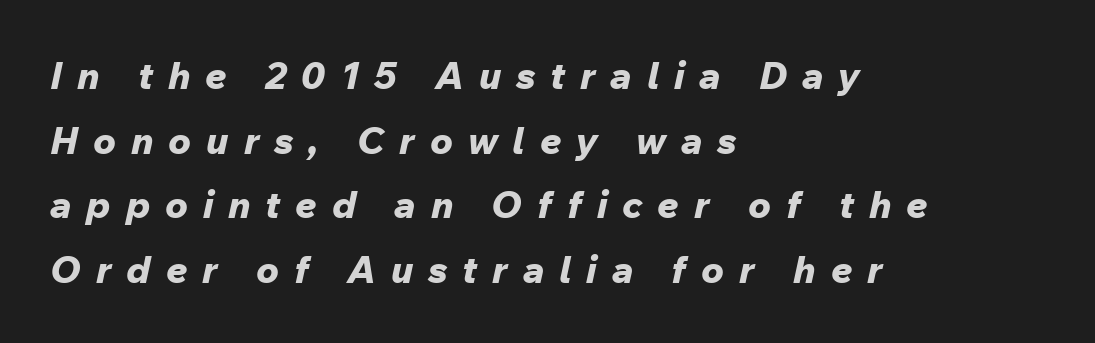
The image shows 38 px bold type, italic (leaning right); set left-aligned, normal line spacing (1.7x), unusually wide letter spacing (+0.39 em), not underlined; low stroke contrast and a medium x-height.
